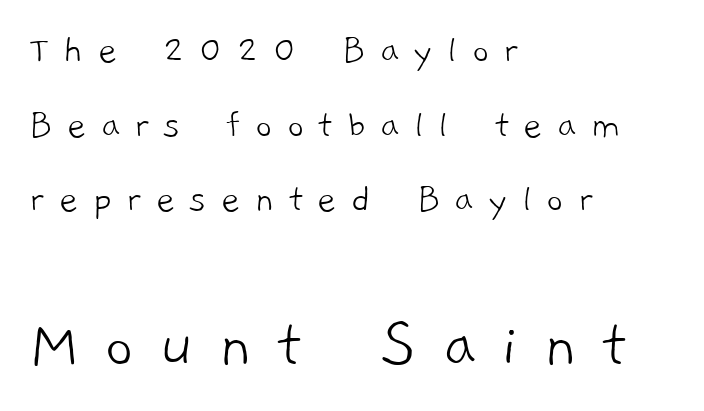
The cut favours lightness, reaching ordinary text weight at its darkest. Decoration check: the copy has no underline. Layout note: lines flush left. A typesetter would label this face a sans. Short note: letters widely spaced. The rendering uses natural spacing where letterforms have individual widths.
